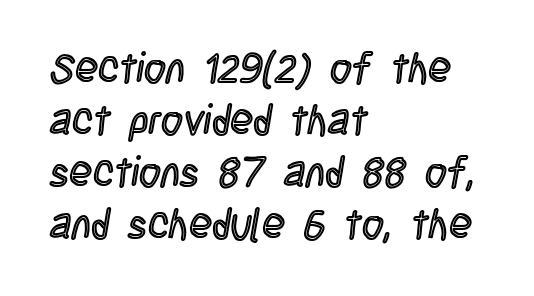
Q: Is the text italic (slanted)? A: Yes.
Q: Is the text underlined? A: No.
Q: How is the paragraph aligned? A: Left-aligned.
Q: Is the spacing between letters normal or unusually wide? A: Normal.
Q: Width (condensed, normal, or wide)? A: Condensed.
Q: x-height? A: Large.
Q: Monospaced? A: No.
